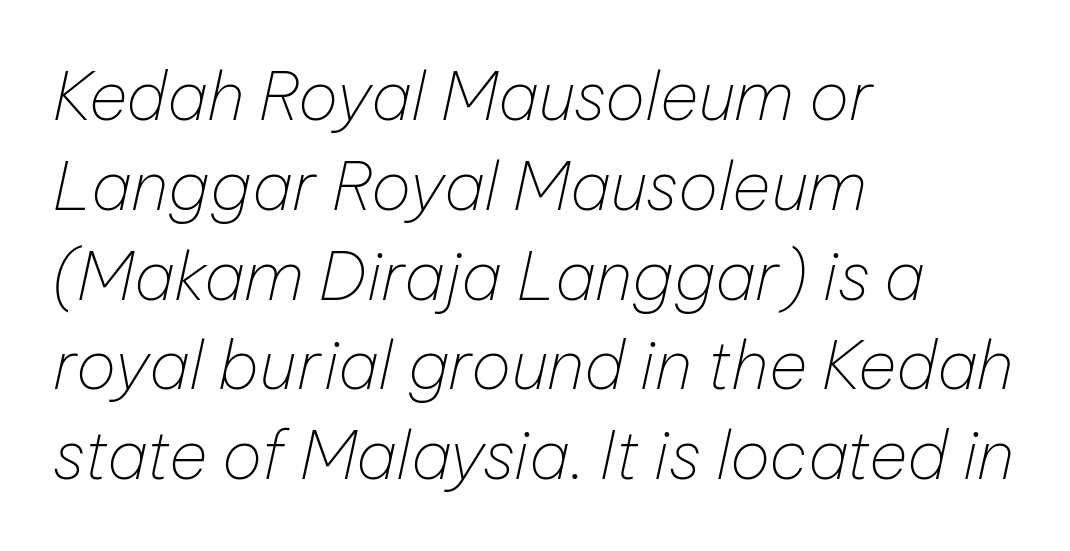
Q: Is the text bold? A: No.
Q: Is the text italic (slanted)? A: Yes, it leans right by about 12 degrees.
Q: Is the text underlined? A: No.
Q: How is the paragraph aligned? A: Left-aligned.
Q: Is the spacing between letters normal or unusually wide? A: Normal.
Q: Is the spacing between lines tight, normal or loose? A: Normal.
Q: Width (condensed, normal, or wide)? A: Normal.
Q: Stroke contrast? A: Low.
Q: x-height? A: Medium.
Q: Monospaced? A: No.
